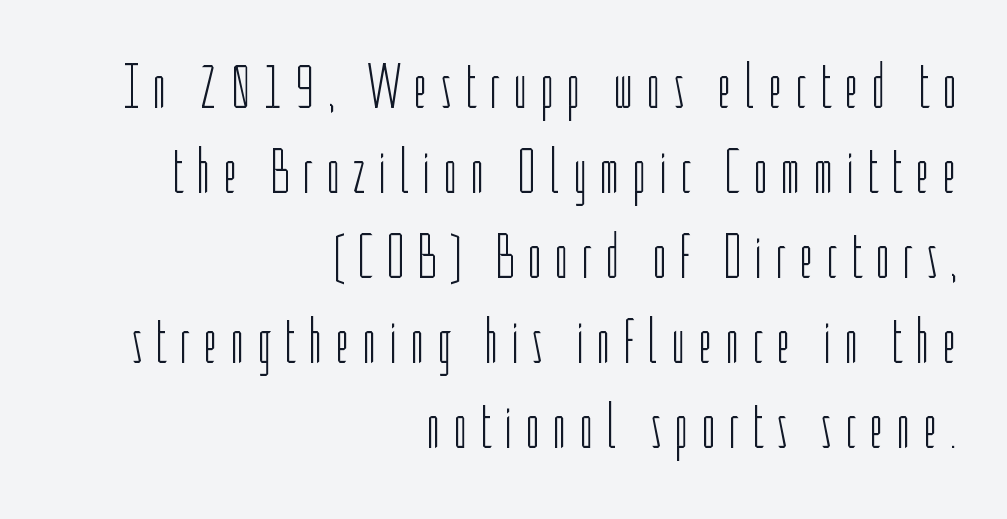
This sample keeps an unexceptional amount of space between lines. The face looks like a standard text weight, possibly lighter. The characters display no serif detailing; their extremities are plain. The space directly below the letters is spotless. The passage shown is typed in a proportional face where columns would drift. In terms of posture, this sample is upright.
